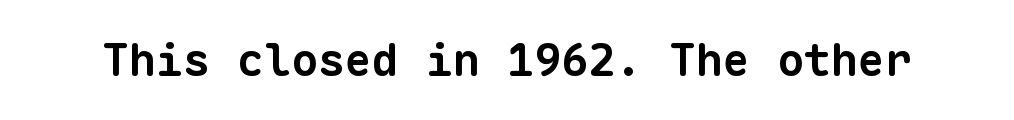
Q: Is the text bold? A: Yes.
Q: Is the typeface a serif or a sans-serif typeface? A: Sans-serif.
Q: Is the text underlined? A: No.
Q: Is the spacing between letters normal or unusually wide? A: Normal.
Q: Width (condensed, normal, or wide)? A: Normal.
Q: Stroke contrast? A: Low.
Q: x-height? A: Medium.
Q: Monospaced? A: Yes.
